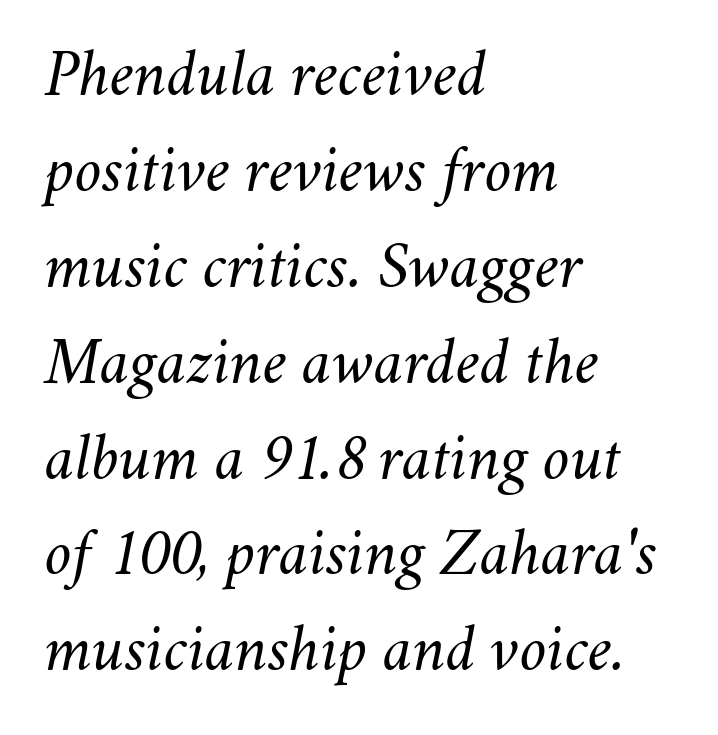
The image shows 68 px light type, italic (leaning right); set left-aligned, normal line spacing (1.41x), normal letter spacing, not underlined; medium stroke contrast and a small x-height.
